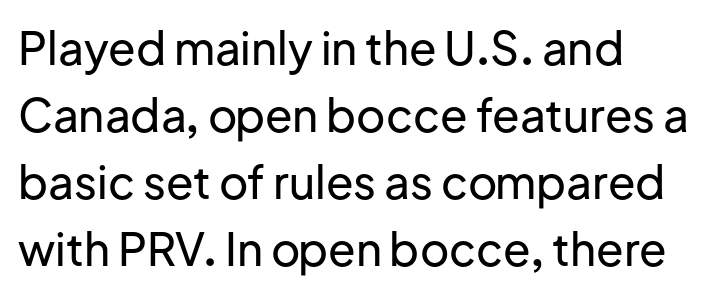
{"serif": "no", "italic": "no", "width": "normal", "stroke_contrast": "low", "x_height": "medium", "monospaced": "no", "underline": "no", "align": "left", "line_spacing": "normal", "line_spacing_ratio": 1.49, "letter_spacing": "normal", "letter_spacing_em": 0.0, "glyph_px": 45}
